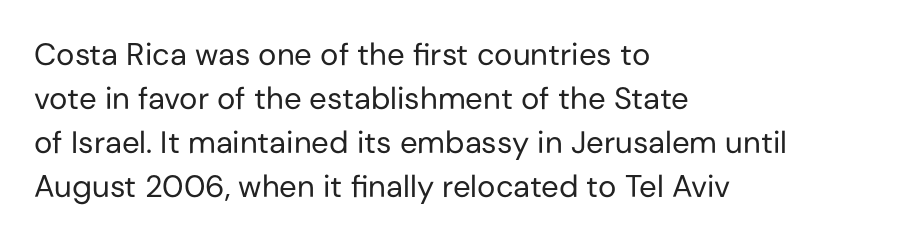
The image shows 31 px regular-weight sans-serif type, upright; set left-aligned, normal line spacing (1.42x), normal letter spacing, not underlined; low stroke contrast and a medium x-height.
